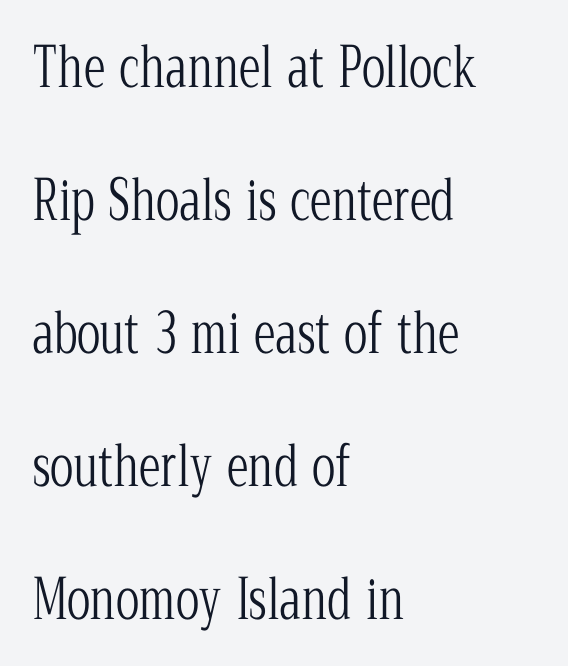
The weight tops out at a normal text grade. The ragged edge is on the right, which tells us the setting is flush left. Students, observe: this is what heavily led, spacious text looks like. Nobody drew a line under any word here.
